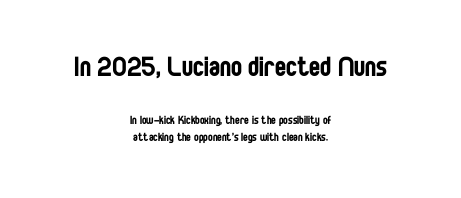
{"serif": "no", "italic": "no", "bold": "no", "weight": "regular", "width": "condensed", "stroke_contrast": "low", "x_height": "large", "monospaced": "no", "underline": "no", "align": "center", "line_spacing": "normal", "line_spacing_ratio": 1.25, "letter_spacing": "normal", "letter_spacing_em": 0.0, "larger_block": "first", "size_ratio": 2.36, "glyph_px": 33}
